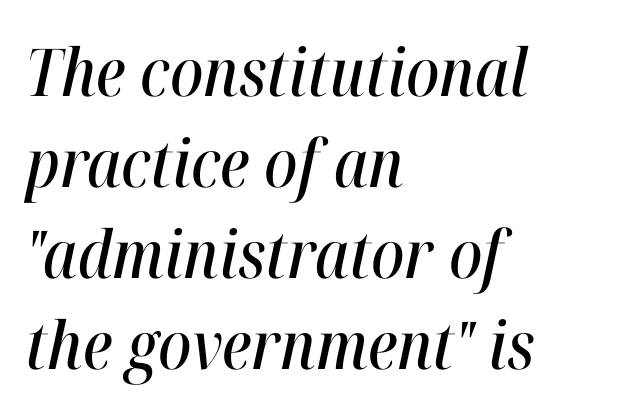
{"italic": "yes", "lean": "right", "slant_degrees": 12, "width": "condensed", "stroke_contrast": "high", "x_height": "medium", "monospaced": "no", "underline": "no", "align": "left", "line_spacing": "normal", "line_spacing_ratio": 1.38, "letter_spacing": "normal", "letter_spacing_em": 0.0, "glyph_px": 66}
